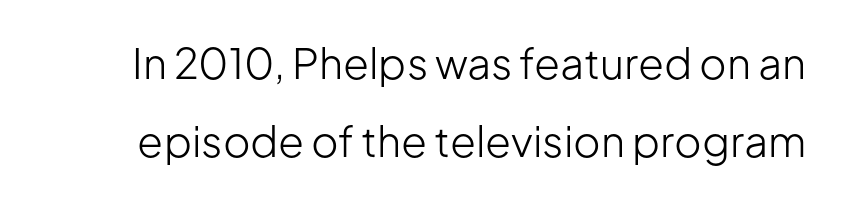
{"serif": "no", "italic": "no", "bold": "no", "weight": "light", "width": "normal", "stroke_contrast": "low", "x_height": "medium", "monospaced": "no", "underline": "no", "line_spacing_ratio": 1.85, "letter_spacing": "normal", "letter_spacing_em": 0.0, "glyph_px": 42}
